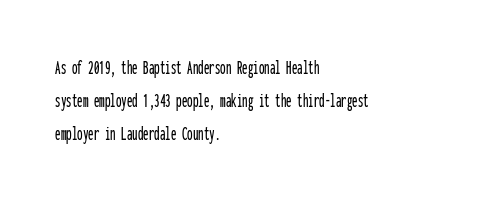
Q: Is the text italic (slanted)? A: No, it is upright.
Q: Is the text underlined? A: No.
Q: How is the paragraph aligned? A: Left-aligned.
Q: Is the spacing between letters normal or unusually wide? A: Normal.
Q: Is the spacing between lines tight, normal or loose? A: Normal.
